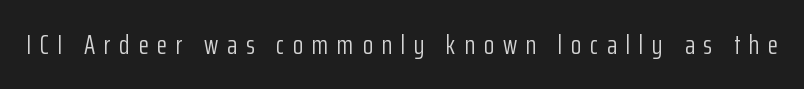
Underline: absent. Nope, not italic — everything's standing straight. Weight: in the light-to-regular range. The line texture is sparse and dotted thanks to wide tracking.
